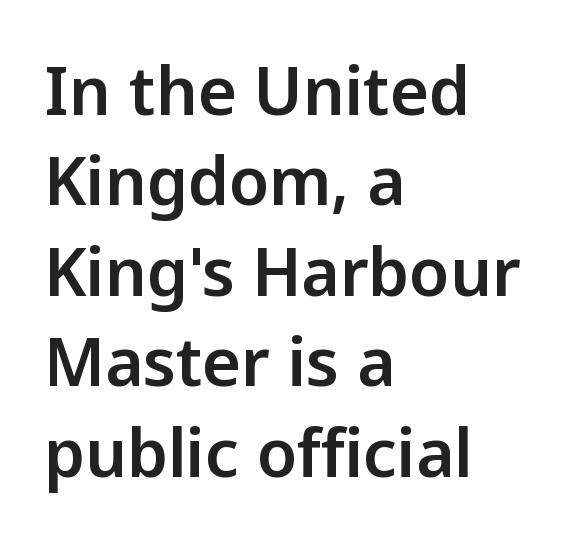
Q: Is the text italic (slanted)? A: No, it is upright.
Q: Is the typeface a serif or a sans-serif typeface? A: Sans-serif.
Q: Is the text underlined? A: No.
Q: How is the paragraph aligned? A: Left-aligned.
Q: Is the spacing between letters normal or unusually wide? A: Normal.
Q: Is the spacing between lines tight, normal or loose? A: Normal.
Q: Width (condensed, normal, or wide)? A: Normal.
Q: Stroke contrast? A: Low.
Q: x-height? A: Medium.
Q: Monospaced? A: No.
